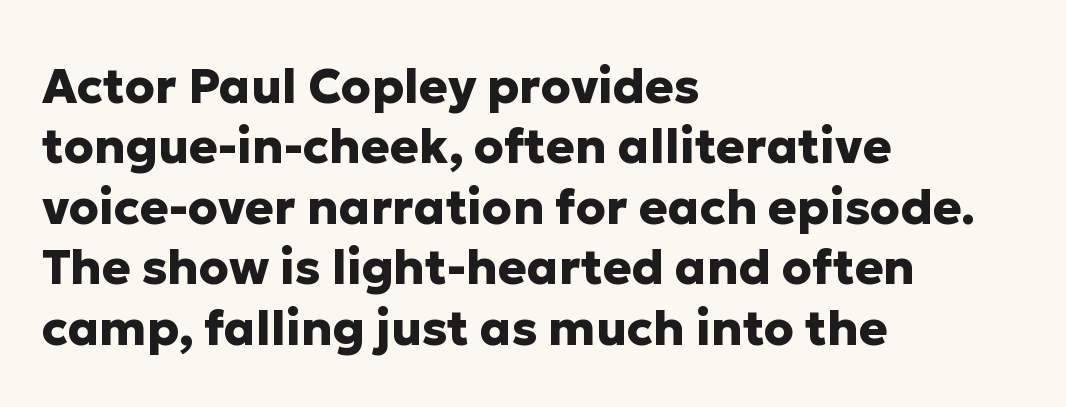
{"serif": "no", "italic": "no", "bold": "yes", "weight": "heavy", "width": "normal", "stroke_contrast": "low", "x_height": "medium", "monospaced": "no", "underline": "no", "align": "left", "line_spacing": "normal", "line_spacing_ratio": 1.26, "letter_spacing": "normal", "letter_spacing_em": 0.0, "glyph_px": 48}
